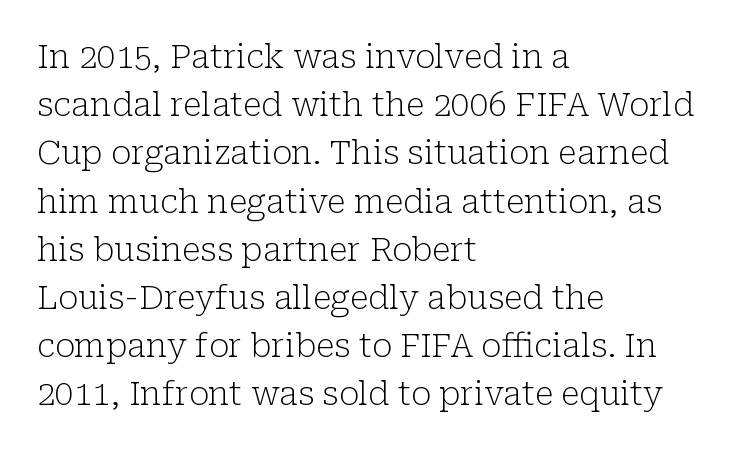
Q: Is the text bold? A: No.
Q: Is the text italic (slanted)? A: No, it is upright.
Q: Is the typeface a serif or a sans-serif typeface? A: Serif.
Q: Is the text underlined? A: No.
Q: How is the paragraph aligned? A: Left-aligned.
Q: Is the spacing between letters normal or unusually wide? A: Normal.
Q: Is the spacing between lines tight, normal or loose? A: Normal.
Q: Width (condensed, normal, or wide)? A: Normal.
Q: Stroke contrast? A: Low.
Q: x-height? A: Medium.
Q: Monospaced? A: No.
